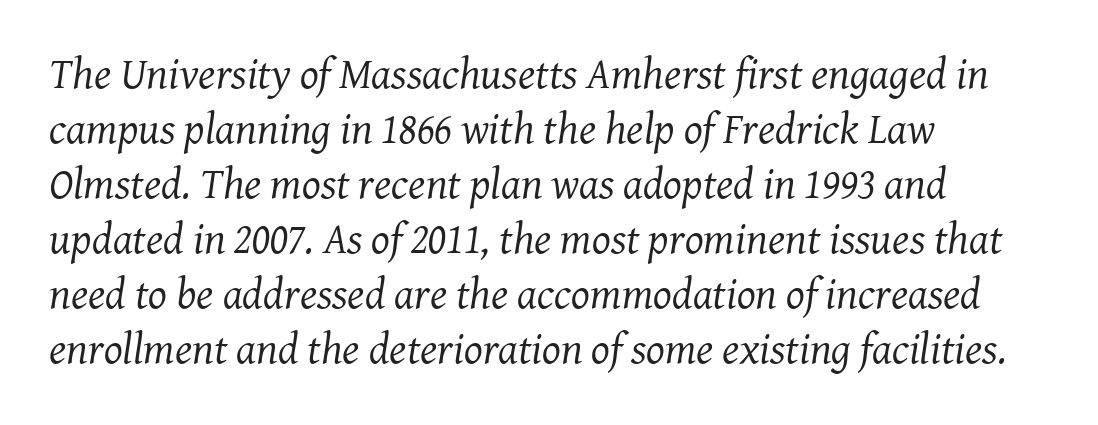
{"serif": "yes", "italic": "yes", "lean": "right", "slant_degrees": 8, "bold": "no", "weight": "regular", "width": "normal", "stroke_contrast": "medium", "x_height": "medium", "monospaced": "no", "underline": "no", "align": "left", "line_spacing": "normal", "line_spacing_ratio": 1.25, "letter_spacing": "normal", "letter_spacing_em": 0.0, "glyph_px": 44}
